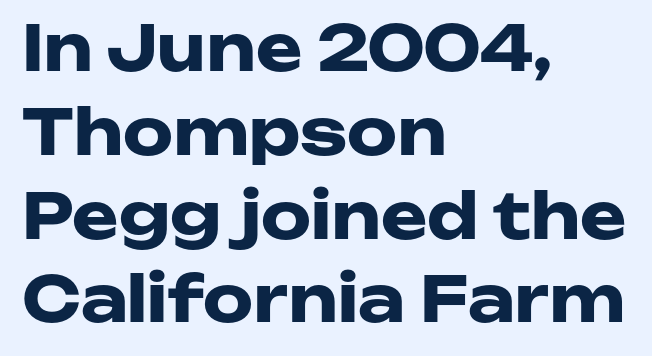
{"serif": "no", "italic": "no", "bold": "yes", "weight": "heavy", "width": "wide", "stroke_contrast": "low", "x_height": "medium", "monospaced": "no", "underline": "no", "align": "left", "line_spacing": "normal", "line_spacing_ratio": 1.33, "letter_spacing": "normal", "letter_spacing_em": 0.0, "glyph_px": 63}
